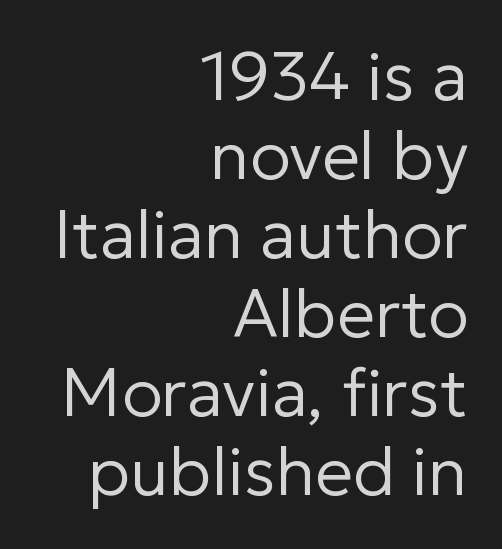
Caption: multi-line text, flush right, ragged left. These glyphs show unthickened strokes, regular width or finer. Proportional: the letters do not fall into vertical columns. Between one letter and the next there's only the usual sliver of space. Ordinary non-slanted type is in use. Is this a sans? Yes — the strokes have no serifs.
